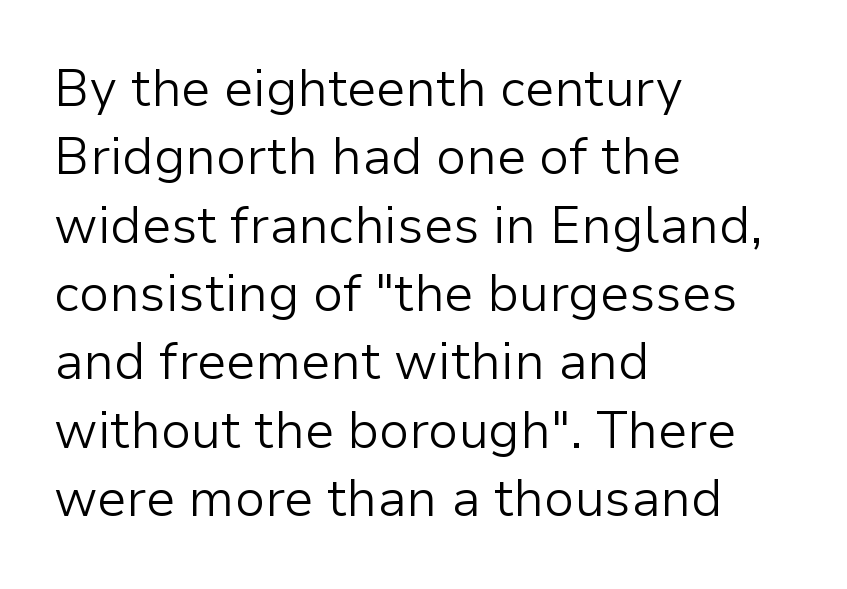
The image shows 51 px light sans-serif type, upright; set left-aligned, normal line spacing (1.34x), normal letter spacing, not underlined; low stroke contrast and a medium x-height.
